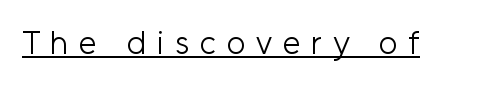
Nope, no serifs anywhere on these letters. Italic? Not at all — the glyphs are vertical. Spacing between characters has been opened up far beyond the box default. Varying glyph widths throughout — classic text-font behaviour.
